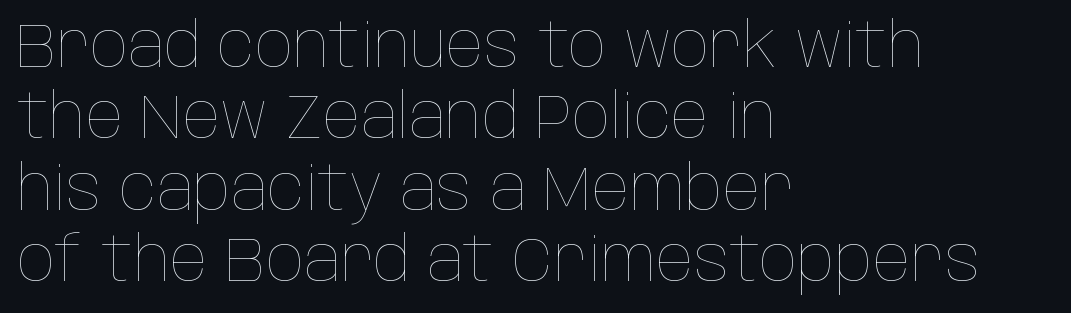
Do the characters align in a grid? No, the font is proportional. Here the glyphs are tracked normally, forming tight word shapes. The passage is arranged the way most books set body copy — flush left. The strokes are not fattened; the text isn't bold.
